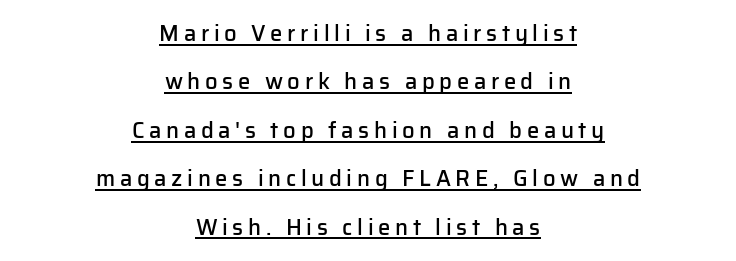
Nope, not italic — everything's standing straight. Reading down the block, each line starts at a different indent, mirrored at its end. The rendering uses a large line-height, opening up the rows. The font is running at a semibold setting, under full bold. Here the glyphs are tracked loosely, breaking word shapes into spaced letters.
